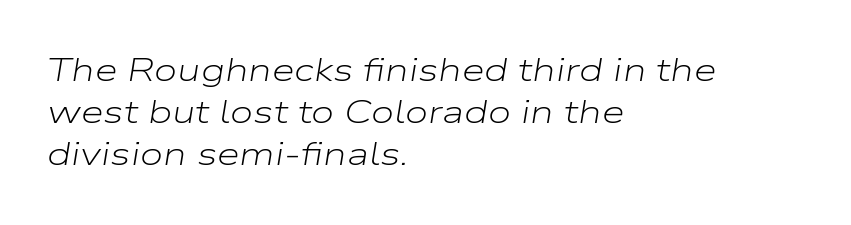
Q: Is the text bold? A: No.
Q: Is the text italic (slanted)? A: Yes, it leans right by about 9 degrees.
Q: Is the text underlined? A: No.
Q: How is the paragraph aligned? A: Left-aligned.
Q: Is the spacing between letters normal or unusually wide? A: Normal.
Q: Is the spacing between lines tight, normal or loose? A: Normal.
Q: Width (condensed, normal, or wide)? A: Wide.
Q: Stroke contrast? A: Low.
Q: x-height? A: Medium.
Q: Monospaced? A: No.
